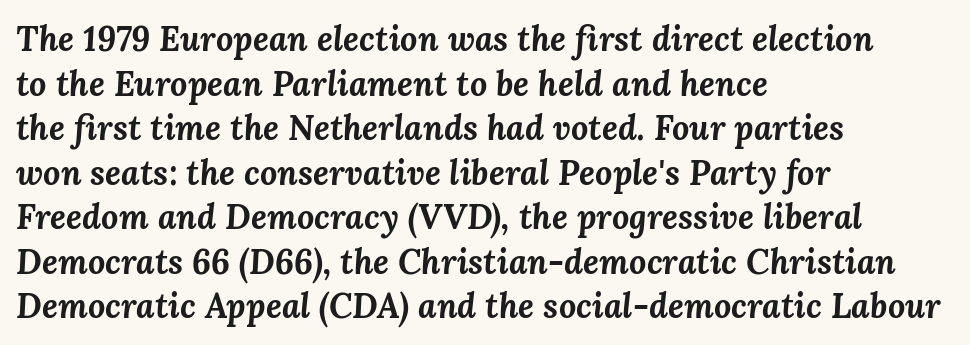
The image shows 34 px bold type, italic (leaning right); set left-aligned, normal line spacing (1.31x), normal letter spacing, not underlined; medium stroke contrast and a medium x-height.
